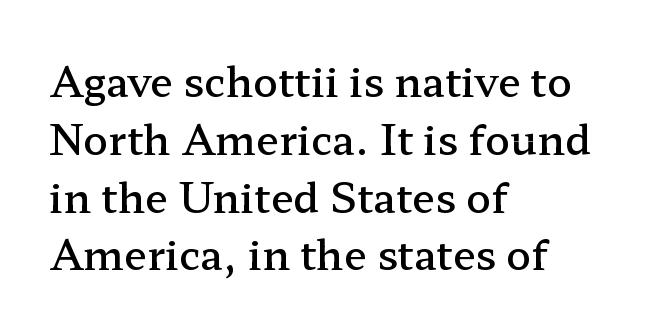
Q: Is the text bold? A: Semi-bold.
Q: Is the text italic (slanted)? A: No, it is upright.
Q: Is the typeface a serif or a sans-serif typeface? A: Serif.
Q: Is the text underlined? A: No.
Q: How is the paragraph aligned? A: Left-aligned.
Q: Is the spacing between letters normal or unusually wide? A: Normal.
Q: Is the spacing between lines tight, normal or loose? A: Normal.
Q: Width (condensed, normal, or wide)? A: Wide.
Q: Stroke contrast? A: Low.
Q: x-height? A: Medium.
Q: Monospaced? A: No.
